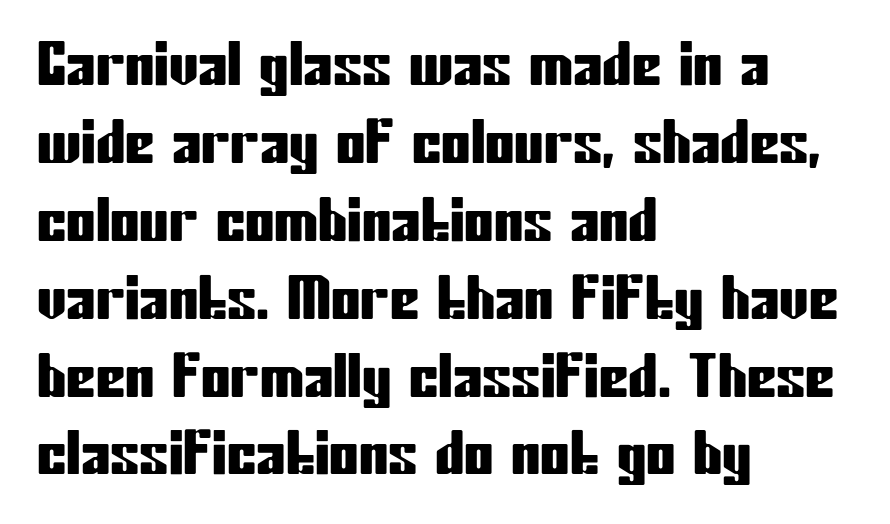
Q: Is the text italic (slanted)? A: No, it is upright.
Q: Is the typeface a serif or a sans-serif typeface? A: Sans-serif.
Q: Is the text underlined? A: No.
Q: How is the paragraph aligned? A: Left-aligned.
Q: Is the spacing between letters normal or unusually wide? A: Normal.
Q: Is the spacing between lines tight, normal or loose? A: Normal.
Q: Width (condensed, normal, or wide)? A: Condensed.
Q: Stroke contrast? A: Low.
Q: x-height? A: Medium.
Q: Monospaced? A: No.
